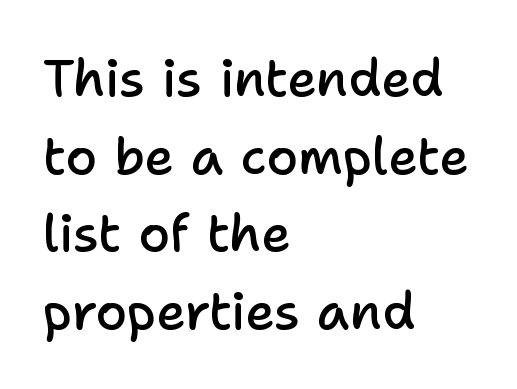
The image shows 51 px semibold sans-serif type, upright; set left-aligned, normal line spacing (1.52x), normal letter spacing, not underlined; low stroke contrast and a medium x-height.
